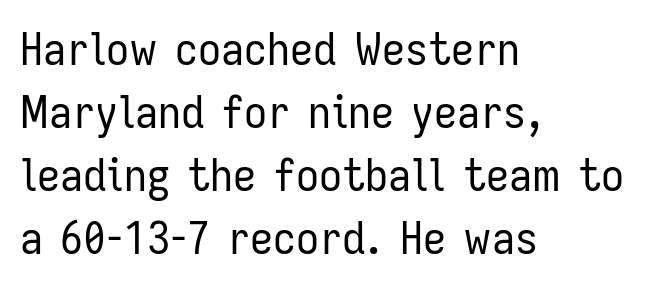
Do the characters align in a grid? No, the font is proportional. Words appear dense and cohesive because spacing is normal. Is the stroke heavy? The answer is a plain regular-or-lighter. This sample uses a sans-serif face. These lines are set flush left with a ragged right edge. The leading is moderate, giving the passage an even texture.
